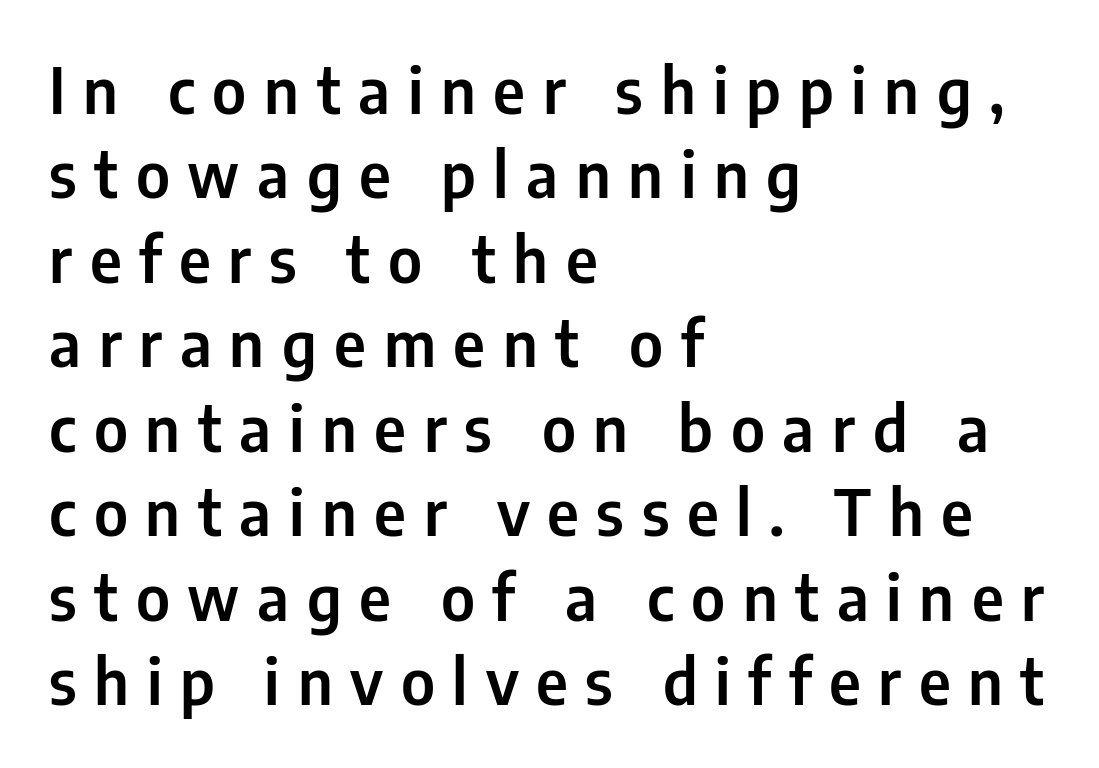
The image shows 63 px condensed sans-serif type, upright; set left-aligned, normal line spacing (1.34x), unusually wide letter spacing (+0.28 em), not underlined; low stroke contrast and a medium x-height.
